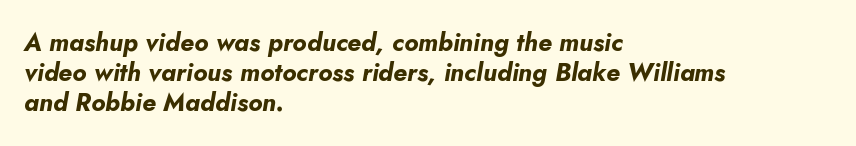
Between one letter and the next there's only the usual sliver of space. Typographic density is high because the face is bold. Emphasis-style slanted type is in use. Has an underline been added? It has not.
